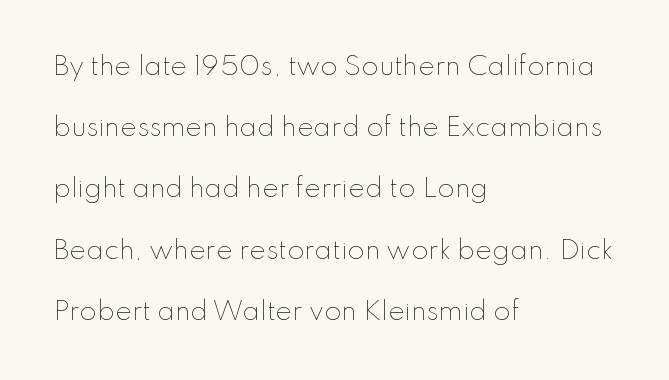
Bare-footed words on every line. The letterforms sit at book weight or below. A typesetter would mark this as roman, not italic. Visually the block forms a straight wall on the left and a jagged coastline on the right. Notice the wide empty band between every row — that's loose leading. You could call the tracking neutral — neither tight nor loose.
